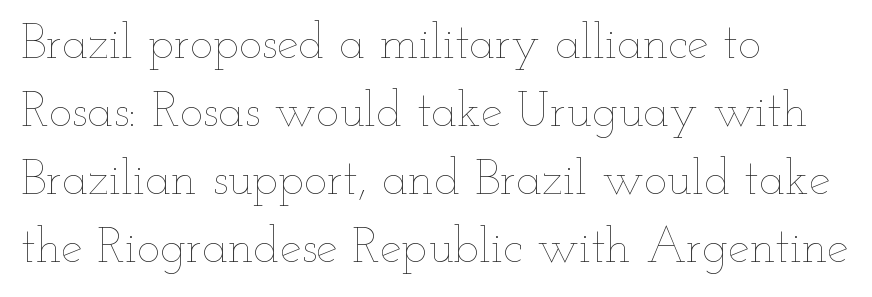
{"italic": "no", "bold": "no", "weight": "thin", "width": "wide", "stroke_contrast": "low", "x_height": "small", "monospaced": "no", "underline": "no", "align": "left", "line_spacing": "normal", "line_spacing_ratio": 1.39, "letter_spacing": "normal", "letter_spacing_em": 0.0, "glyph_px": 49}
